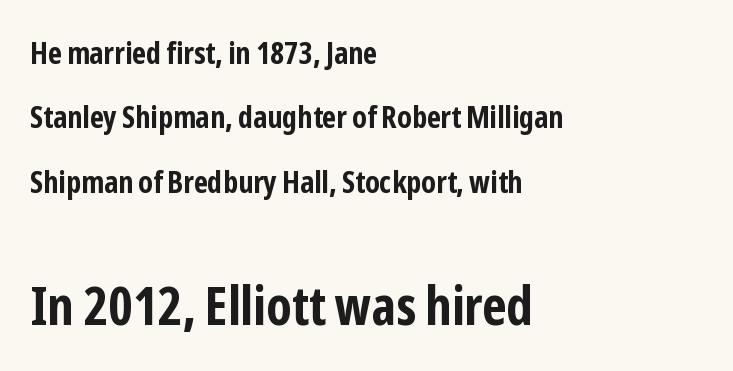
Q: Is the text bold? A: Yes.
Q: Is the text italic (slanted)? A: No, it is upright.
Q: Is the typeface a serif or a sans-serif typeface? A: Sans-serif.
Q: Is the text underlined? A: No.
Q: How is the paragraph aligned? A: Left-aligned.
Q: Is the spacing between letters normal or unusually wide? A: Normal.
Q: Is the spacing between lines tight, normal or loose? A: Loose.
Q: Which block of text is set in a larger size, the first (top) or the second (bottom)? A: The second (bottom) one.
Q: Width (condensed, normal, or wide)? A: Condensed.
Q: Stroke contrast? A: Low.
Q: x-height? A: Medium.
Q: Monospaced? A: No.
